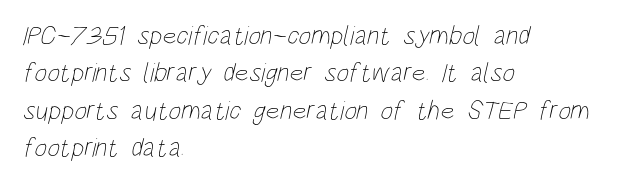
{"bold": "no", "underline": "no", "align": "left", "line_spacing": "normal", "line_spacing_ratio": 1.38, "letter_spacing": "normal", "letter_spacing_em": 0.0, "glyph_px": 27}
